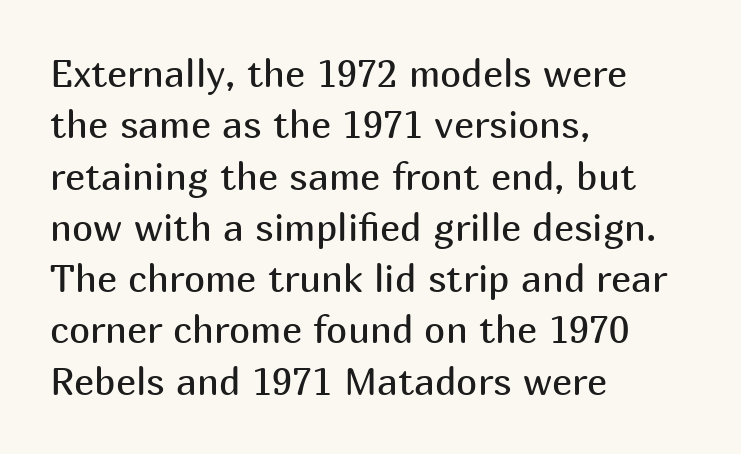
The image shows 38 px regular-weight sans-serif type, upright; set left-aligned, normal line spacing (1.35x), normal letter spacing, not underlined; medium stroke contrast and a medium x-height.
